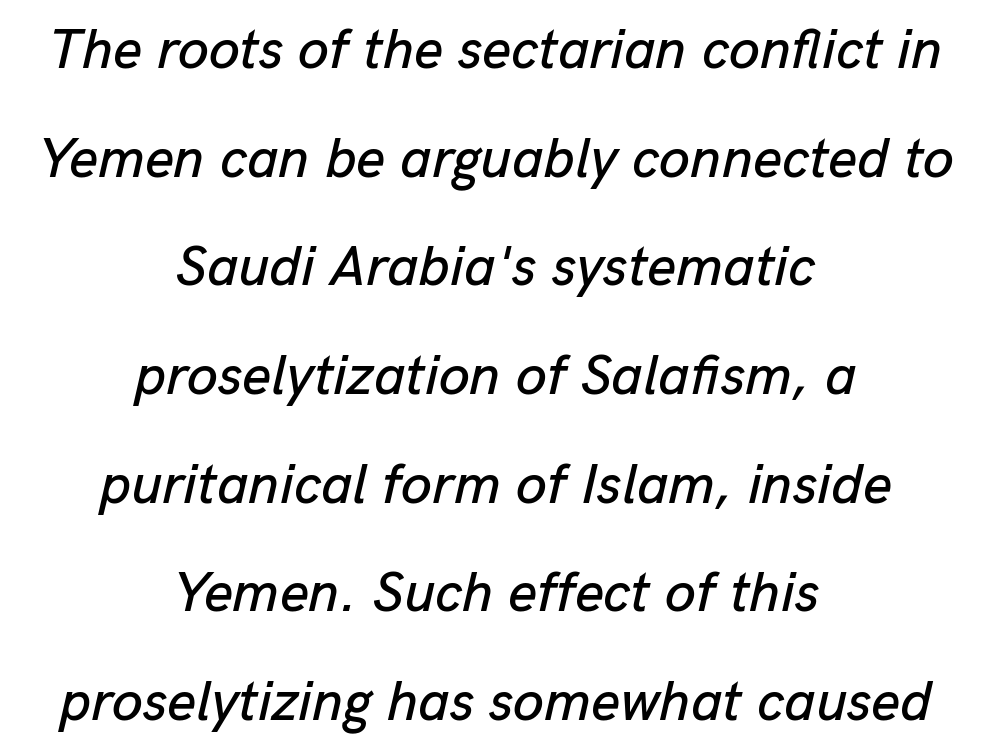
Q: Is the text italic (slanted)? A: Yes, it leans right by about 13 degrees.
Q: Is the text underlined? A: No.
Q: How is the paragraph aligned? A: Centered.
Q: Is the spacing between letters normal or unusually wide? A: Normal.
Q: Is the spacing between lines tight, normal or loose? A: Loose.
Q: Width (condensed, normal, or wide)? A: Normal.
Q: Stroke contrast? A: Low.
Q: x-height? A: Medium.
Q: Monospaced? A: No.
